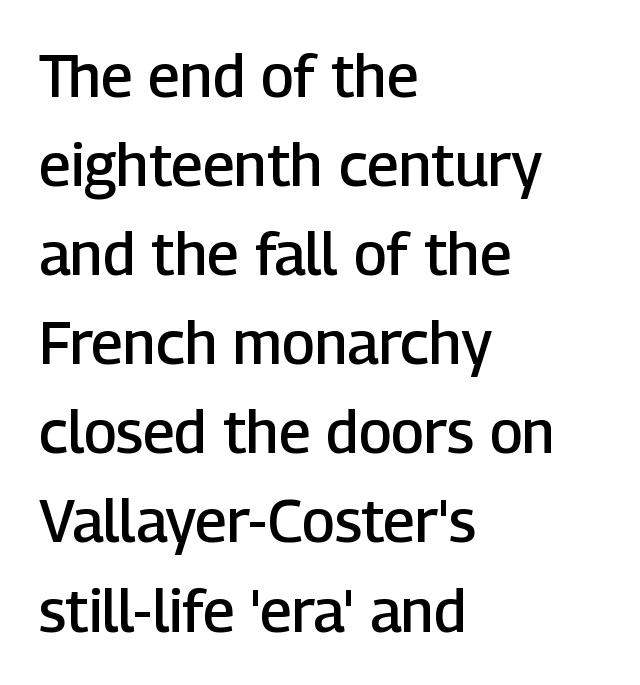
Q: Is the text bold? A: Semi-bold.
Q: Is the text italic (slanted)? A: No, it is upright.
Q: Is the typeface a serif or a sans-serif typeface? A: Sans-serif.
Q: Is the text underlined? A: No.
Q: How is the paragraph aligned? A: Left-aligned.
Q: Is the spacing between letters normal or unusually wide? A: Normal.
Q: Is the spacing between lines tight, normal or loose? A: Normal.
Q: Width (condensed, normal, or wide)? A: Normal.
Q: Stroke contrast? A: Low.
Q: x-height? A: Medium.
Q: Monospaced? A: No.
